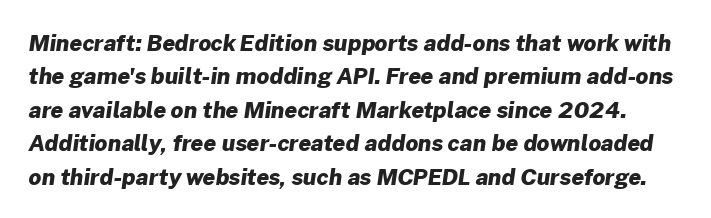
{"bold": "yes", "underline": "no", "line_spacing": "normal", "line_spacing_ratio": 1.52, "letter_spacing": "normal", "letter_spacing_em": 0.0, "glyph_px": 22}
